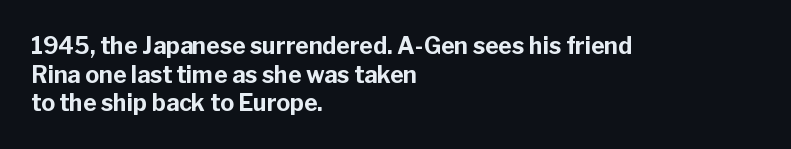
The image shows 23 px bold type, upright; set left-aligned, normal line spacing (1.25x), normal letter spacing, not underlined.
